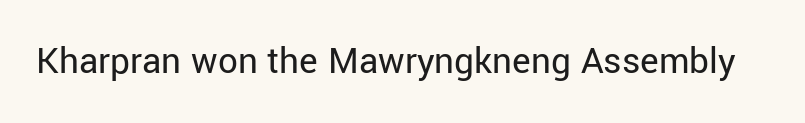
Q: Is the text bold? A: No.
Q: Is the text italic (slanted)? A: No, it is upright.
Q: Is the typeface a serif or a sans-serif typeface? A: Sans-serif.
Q: Is the text underlined? A: No.
Q: Is the spacing between letters normal or unusually wide? A: Normal.
Q: Width (condensed, normal, or wide)? A: Normal.
Q: Stroke contrast? A: Low.
Q: x-height? A: Medium.
Q: Monospaced? A: No.
